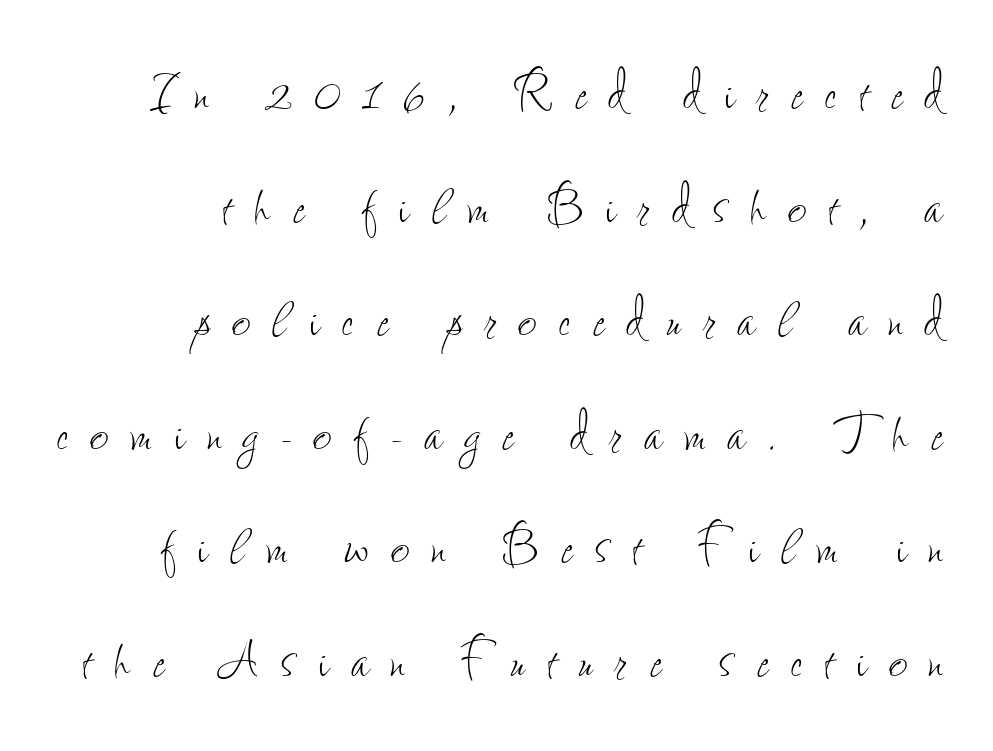
The letters advance in unequal steps, a hallmark of proportional type. Glance below the letters and you will spot only blank space. The ragged edge is on the left, which tells us the setting is flush right. Words appear elongated and porous because spacing is wide. Heft: none added — not bold.
